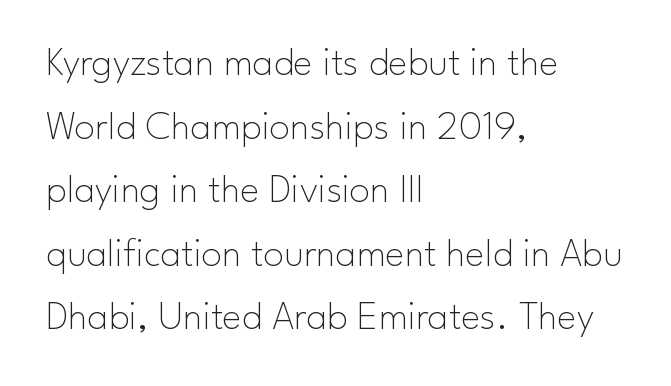
{"serif": "no", "italic": "no", "bold": "no", "weight": "thin", "width": "normal", "stroke_contrast": "low", "x_height": "small", "monospaced": "no", "underline": "no", "align": "left", "line_spacing": "normal", "line_spacing_ratio": 1.55, "letter_spacing": "normal", "letter_spacing_em": 0.0, "glyph_px": 41}
